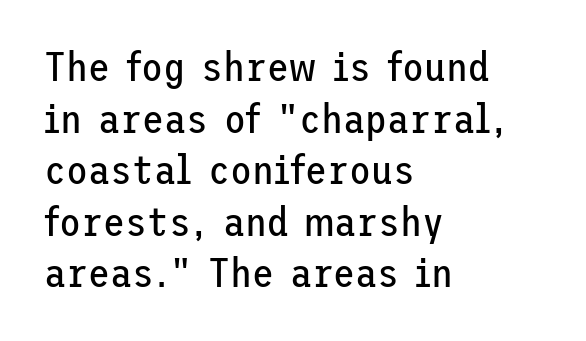
{"serif": "no", "italic": "no", "bold": "no", "weight": "regular", "width": "normal", "stroke_contrast": "low", "x_height": "medium", "underline": "no", "align": "left", "line_spacing": "normal", "line_spacing_ratio": 1.29, "letter_spacing": "normal", "letter_spacing_em": 0.0, "glyph_px": 40}
